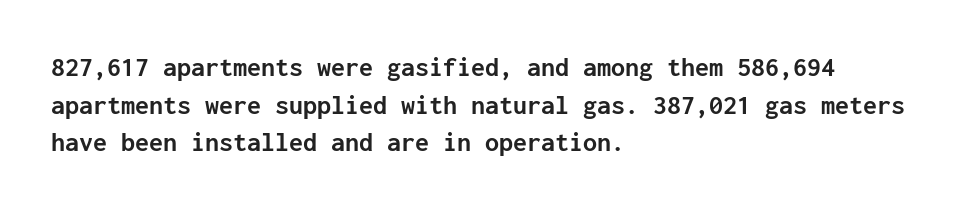
A bare baseline throughout the passage. The font's upright variant was chosen for this text. Type style note: lacks serifs. Chunky letters — that's bold for sure. Vertically, the passage feels balanced, rows spaced as you'd expect. The horizontal fit of the characters is conventional and even.
